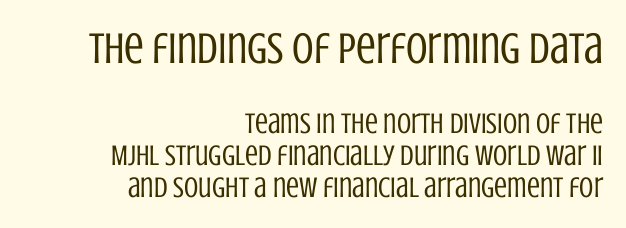
{"serif": "no", "italic": "no", "bold": "no", "weight": "regular", "width": "condensed", "stroke_contrast": "low", "x_height": "large", "monospaced": "no", "underline": "no", "align": "right", "line_spacing": "tight", "line_spacing_ratio": 1.11, "letter_spacing": "normal", "letter_spacing_em": 0.0, "larger_block": "first", "size_ratio": 1.52, "glyph_px": 44}
